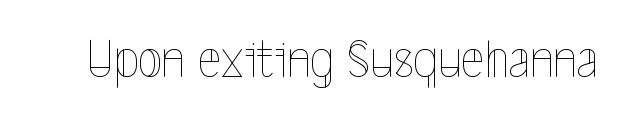
Q: Is the text bold? A: No.
Q: Is the text italic (slanted)? A: No, it is upright.
Q: Is the text underlined? A: No.
Q: Is the spacing between letters normal or unusually wide? A: Normal.
Q: Width (condensed, normal, or wide)? A: Condensed.
Q: x-height? A: Medium.
Q: Monospaced? A: No.
